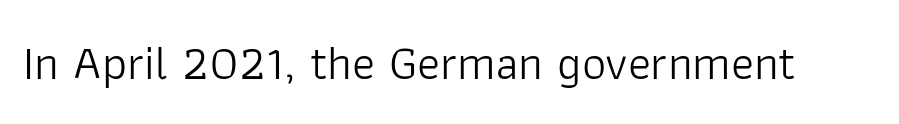
There is no visible air inserted between adjacent glyphs. The face used here is a sans, in the tradition of grotesques and geometrics. The letters advance in unequal steps, a hallmark of proportional type. Clear beneath every line of the passage.
